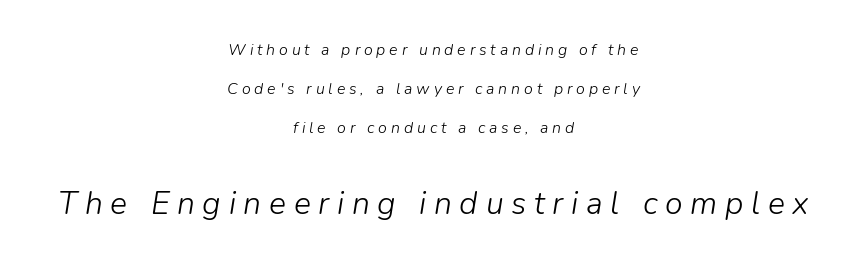
The face used here is proportionally spaced, like ordinary book or web type. Characters follow at a spacing far wider than the type designer built in. Designer's note — italics engaged. The designer dialed line spacing up above the default. A light-to-regular cut is what we see here. The passage is arranged like a title page — every line centered.
